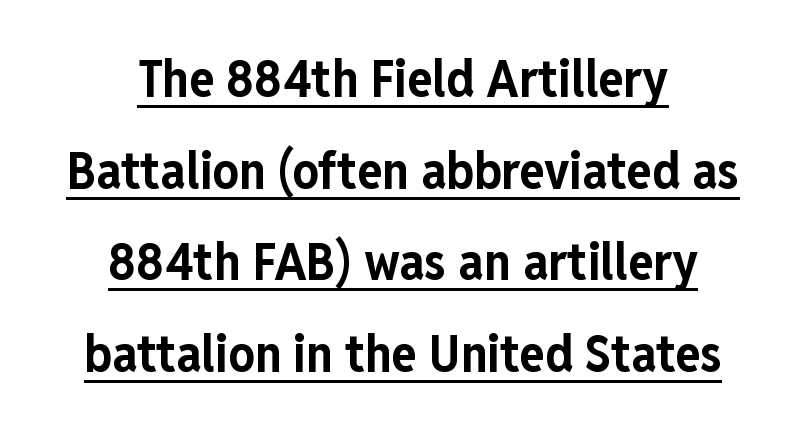
Q: Is the text bold? A: Yes.
Q: Is the text italic (slanted)? A: No, it is upright.
Q: Is the typeface a serif or a sans-serif typeface? A: Sans-serif.
Q: Is the text underlined? A: Yes.
Q: How is the paragraph aligned? A: Centered.
Q: Is the spacing between letters normal or unusually wide? A: Normal.
Q: Width (condensed, normal, or wide)? A: Condensed.
Q: Stroke contrast? A: Low.
Q: x-height? A: Medium.
Q: Monospaced? A: No.
